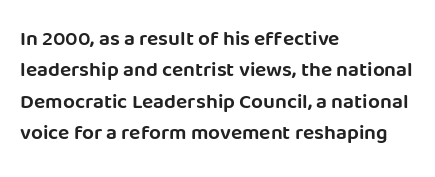
Q: Is the text italic (slanted)? A: No, it is upright.
Q: Is the text underlined? A: No.
Q: How is the paragraph aligned? A: Left-aligned.
Q: Is the spacing between letters normal or unusually wide? A: Normal.
Q: Is the spacing between lines tight, normal or loose? A: Normal.
